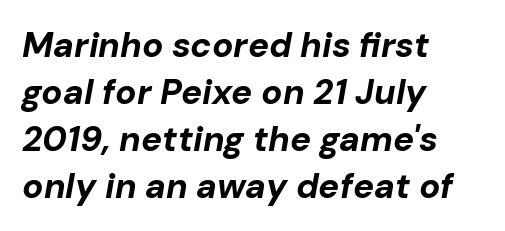
{"italic": "yes", "lean": "right", "slant_degrees": 10, "bold": "yes", "weight": "bold", "width": "normal", "stroke_contrast": "low", "x_height": "medium", "monospaced": "no", "underline": "no", "align": "left", "line_spacing": "normal", "line_spacing_ratio": 1.34, "letter_spacing": "normal", "letter_spacing_em": 0.0, "glyph_px": 35}
